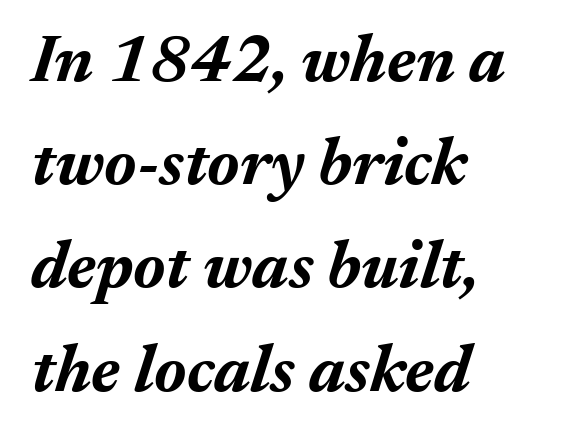
{"italic": "yes", "lean": "right", "slant_degrees": 17, "bold": "yes", "weight": "bold", "width": "normal", "stroke_contrast": "medium", "x_height": "medium", "monospaced": "no", "underline": "no", "align": "left", "line_spacing": "normal", "line_spacing_ratio": 1.54, "letter_spacing": "normal", "letter_spacing_em": 0.0, "glyph_px": 67}
